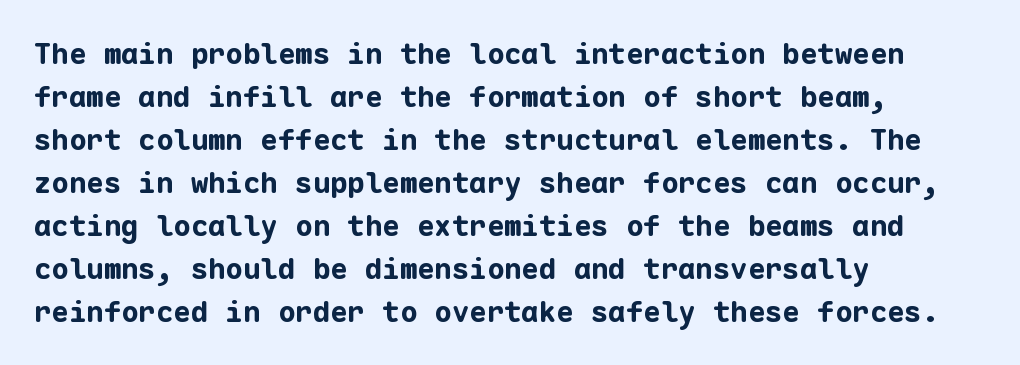
The image shows 29 px bold sans-serif type, upright, monospaced; set left-aligned, normal line spacing (1.48x), normal letter spacing, not underlined; low stroke contrast and a medium x-height.
